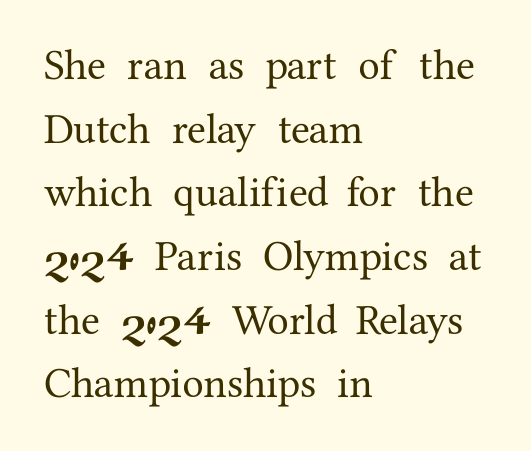
The image shows 43 px serif type, upright; set left-aligned, normal line spacing (1.48x), normal letter spacing, not underlined; medium stroke contrast and a medium x-height.
